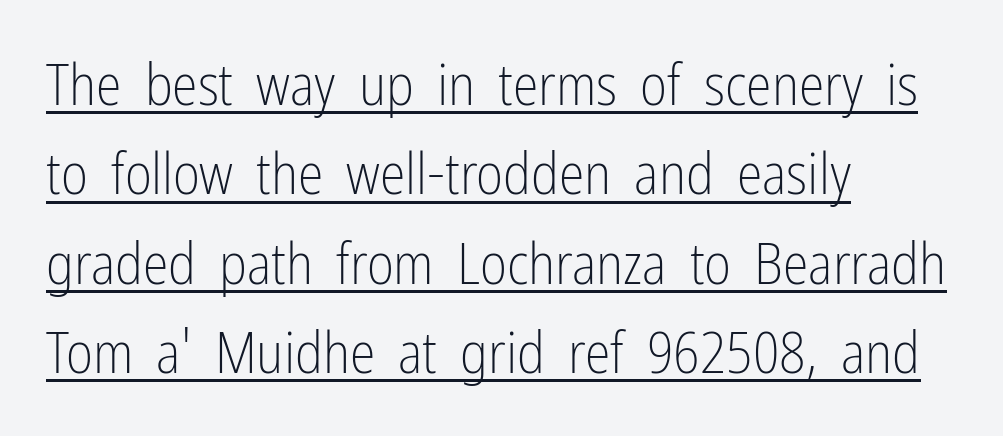
The image shows 58 px light, condensed sans-serif type, upright; set left-aligned, normal line spacing (1.54x), normal letter spacing, underlined; low stroke contrast and a medium x-height.
